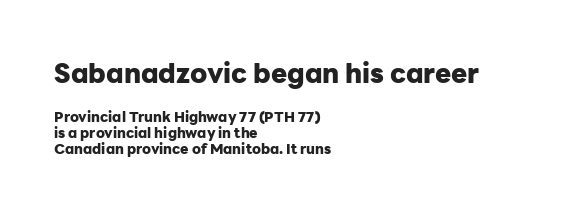
Q: Is the text bold? A: Yes.
Q: Is the text italic (slanted)? A: No, it is upright.
Q: Is the text underlined? A: No.
Q: How is the paragraph aligned? A: Left-aligned.
Q: Is the spacing between letters normal or unusually wide? A: Normal.
Q: Which block of text is set in a larger size, the first (top) or the second (bottom)? A: The first (top) one.
